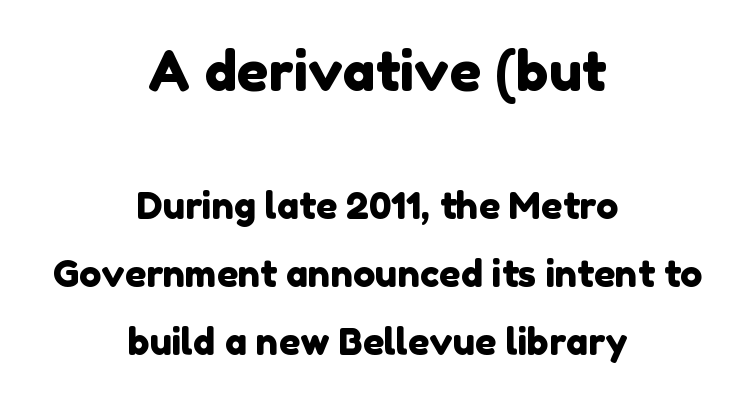
Q: Is the typeface a serif or a sans-serif typeface? A: Sans-serif.
Q: Is the text underlined? A: No.
Q: How is the paragraph aligned? A: Centered.
Q: Is the spacing between letters normal or unusually wide? A: Normal.
Q: Which block of text is set in a larger size, the first (top) or the second (bottom)? A: The first (top) one.
Q: Width (condensed, normal, or wide)? A: Normal.
Q: Stroke contrast? A: Low.
Q: x-height? A: Medium.
Q: Monospaced? A: No.
